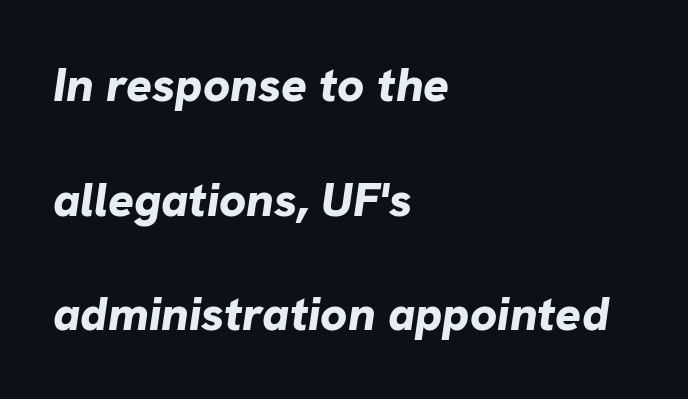
The passage is arranged the way most books set body copy — flush left. Short note: letters normally spaced. Emphasis-style slanted type is in use. The letters advance in unequal steps, a hallmark of proportional type.
